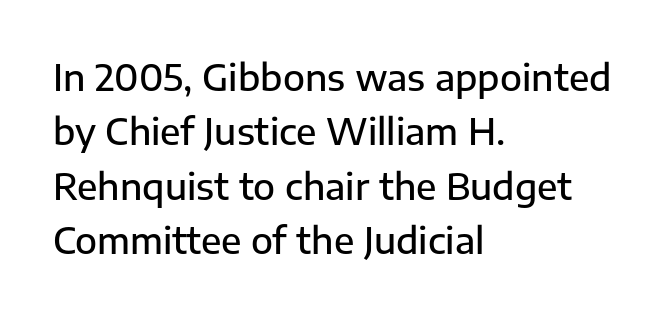
{"serif": "no", "italic": "no", "bold": "semi", "weight": "semibold", "width": "normal", "stroke_contrast": "low", "x_height": "medium", "monospaced": "no", "underline": "no", "align": "left", "line_spacing": "normal", "line_spacing_ratio": 1.51, "letter_spacing": "normal", "letter_spacing_em": 0.0, "glyph_px": 36}
